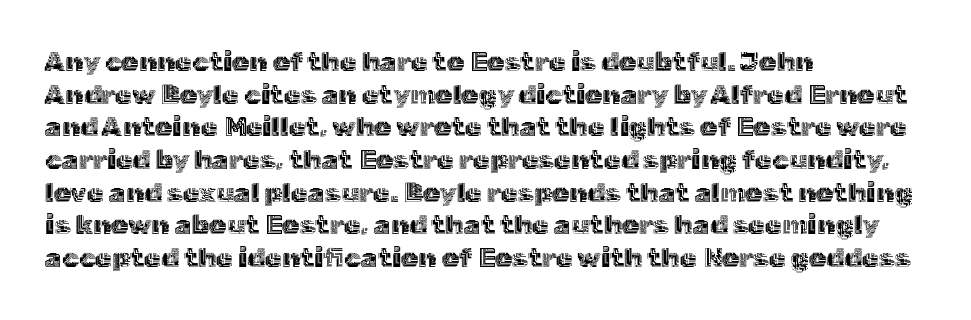
Words float on clear page, feet unadorned. Words appear dense and cohesive because spacing is normal. The lettering holds an erect, upright posture throughout. If you drew a ruler down the left edge, every line would touch it.
